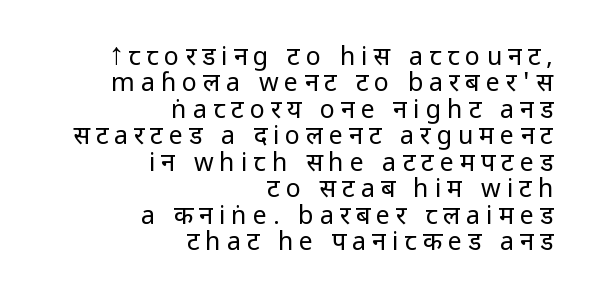
Q: Is the text bold? A: No.
Q: Is the text italic (slanted)? A: No, it is upright.
Q: Is the text underlined? A: No.
Q: How is the paragraph aligned? A: Right-aligned.
Q: Is the spacing between letters normal or unusually wide? A: Unusually wide.
Q: Is the spacing between lines tight, normal or loose? A: Tight.
